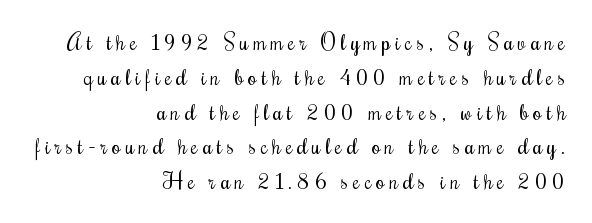
Bold? No — there's no thickening of the strokes. Inter-character spacing is expanded well beyond the font's built-in metrics. The passage shown stacks its lines at a standard gap. The typesetter chose a ragged-left arrangement here. Type without underlining.
